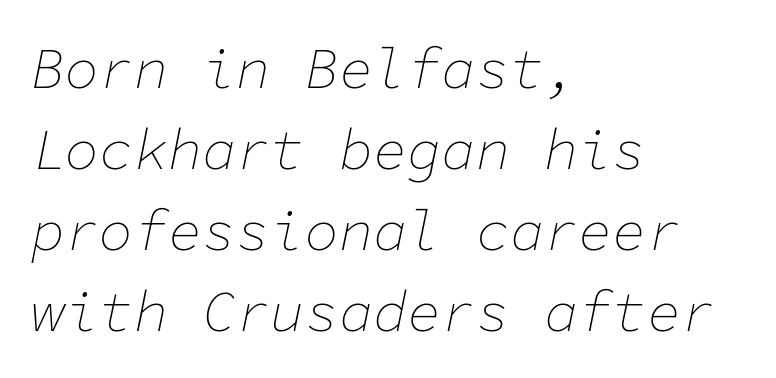
Think of a typewriter: that constant character pitch is what you see here. Each line starts at the same left margin while the right side varies. No heavy texture on the line: the type isn't bold. Spacing between characters is what you'd get straight out of the box. Slanted lettering throughout. Any mark beneath the type? The region is blank.
